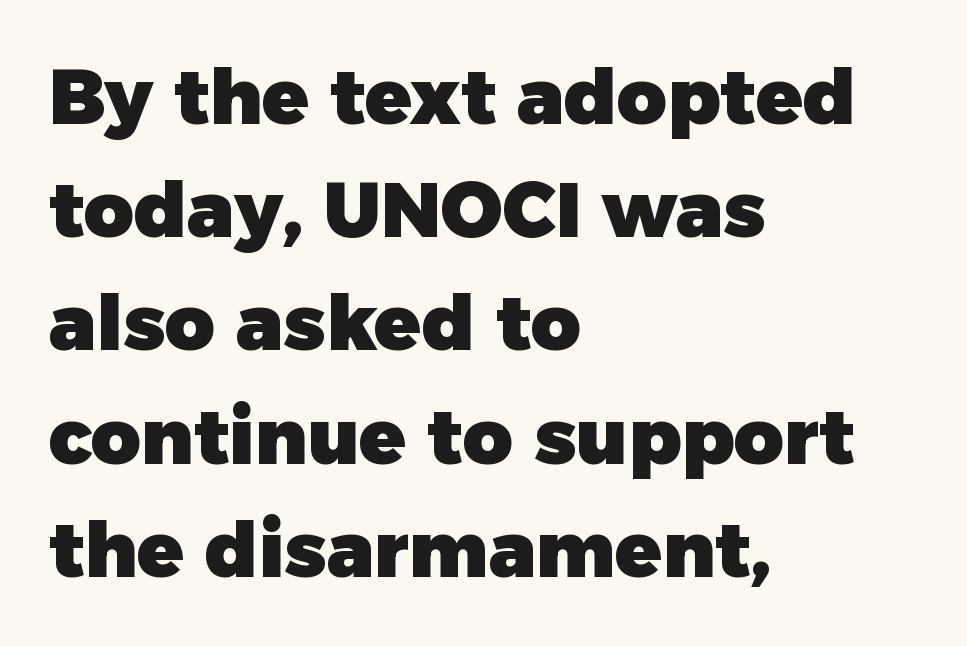
The image shows 77 px heavy sans-serif type, upright; set left-aligned, normal line spacing (1.47x), normal letter spacing, not underlined; low stroke contrast and a medium x-height.
